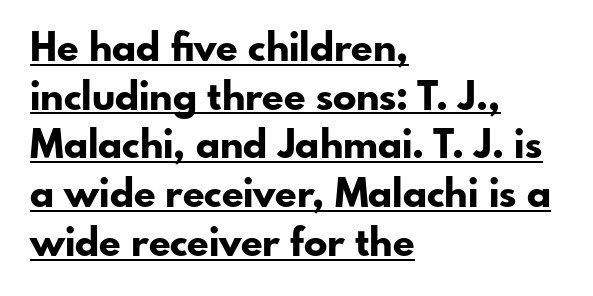
{"serif": "no", "italic": "no", "bold": "yes", "weight": "bold", "width": "normal", "stroke_contrast": "low", "x_height": "small", "monospaced": "no", "underline": "yes", "align": "left", "line_spacing": "normal", "line_spacing_ratio": 1.25, "letter_spacing": "normal", "letter_spacing_em": 0.0, "glyph_px": 39}
